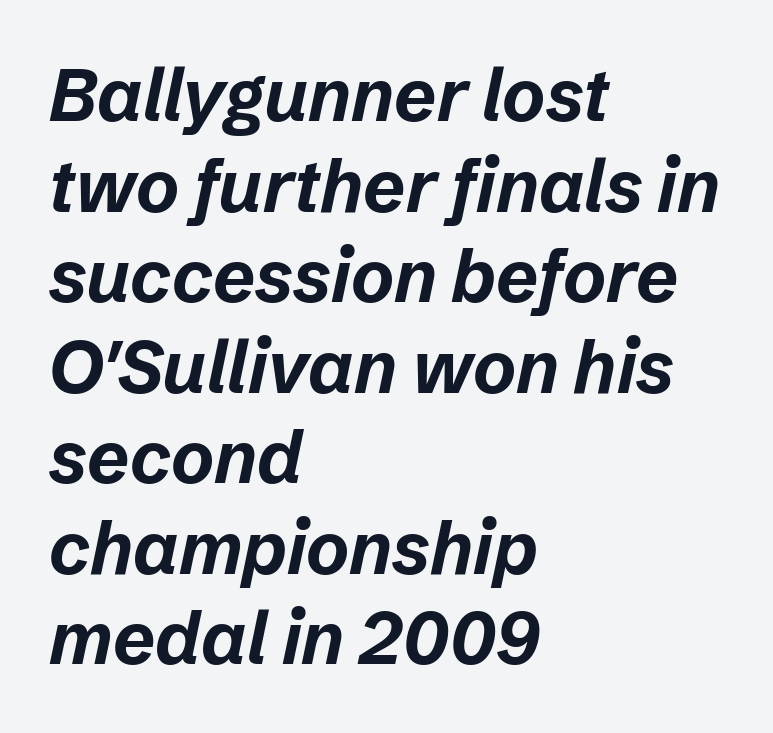
{"italic": "yes", "lean": "right", "slant_degrees": 12, "bold": "yes", "weight": "bold", "width": "normal", "stroke_contrast": "low", "x_height": "medium", "monospaced": "no", "underline": "no", "align": "left", "line_spacing_ratio": 1.24, "letter_spacing": "normal", "letter_spacing_em": 0.0, "glyph_px": 73}
